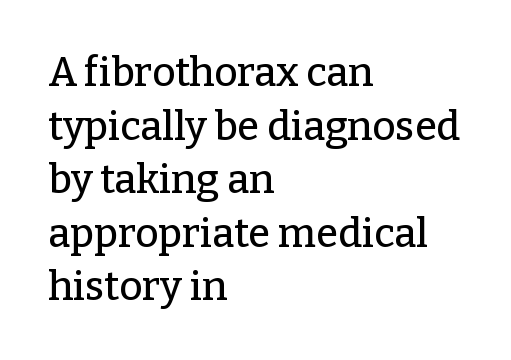
The image shows 40 px serif type, upright; set left-aligned, normal line spacing (1.34x), normal letter spacing, not underlined; low stroke contrast and a medium x-height.
